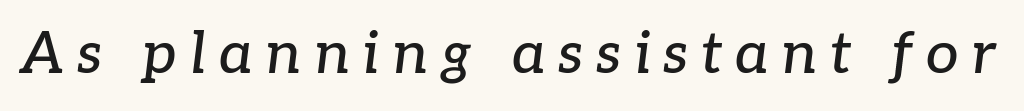
Q: Is the text italic (slanted)? A: Yes, it leans right by about 7 degrees.
Q: Is the typeface a serif or a sans-serif typeface? A: Serif.
Q: Is the text underlined? A: No.
Q: Is the spacing between letters normal or unusually wide? A: Unusually wide.
Q: Width (condensed, normal, or wide)? A: Normal.
Q: Stroke contrast? A: Low.
Q: x-height? A: Medium.
Q: Monospaced? A: No.
